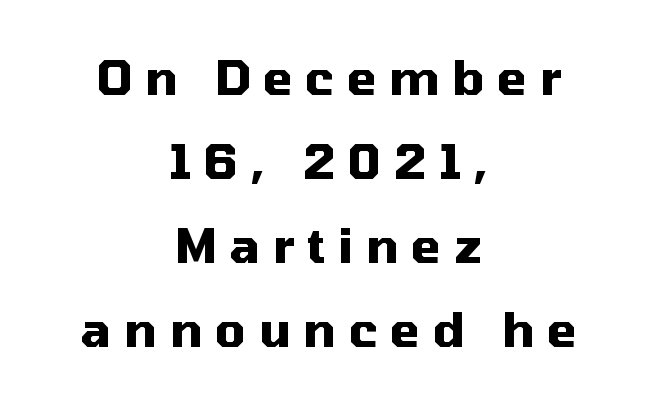
The image shows 48 px heavy sans-serif type, upright; set centered, line spacing 1.75x, unusually wide letter spacing (+0.26 em), not underlined; medium stroke contrast and a medium x-height.
